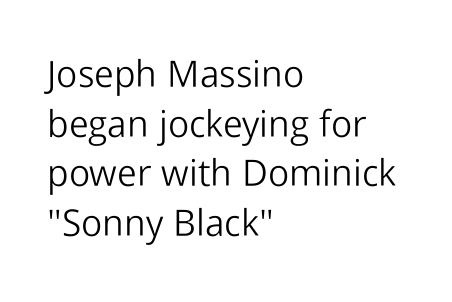
Serifs: no, the terminals of the letterforms are clean. If you drew a line through each stem, it would be perfectly vertical. Each line starts at the same left margin while the right side varies. Successive baselines arrive at the customary interval. The passage shown is typed in a proportional face where columns would drift. Between one letter and the next there's only the usual sliver of space.
